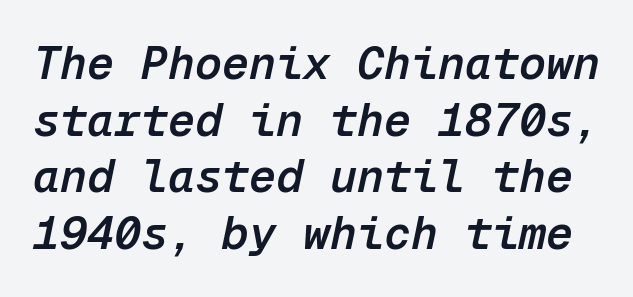
The image shows 45 px semibold type, italic (leaning right), monospaced; set normal line spacing (1.26x), normal letter spacing, not underlined; low stroke contrast and a medium x-height.
